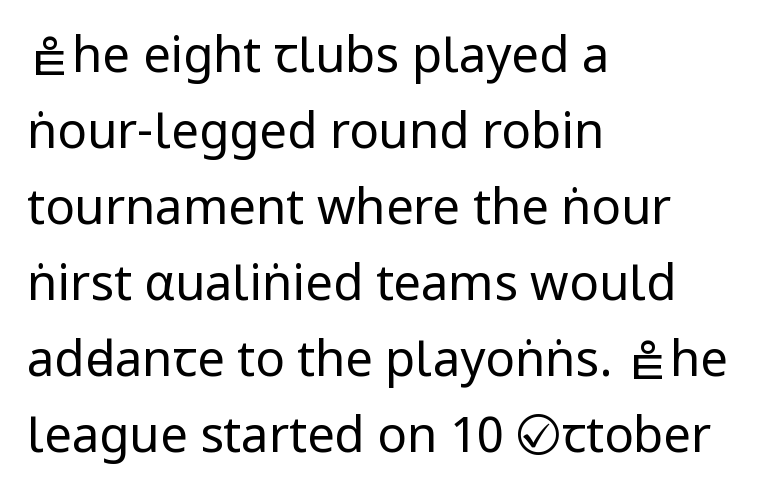
{"serif": "no", "italic": "no", "bold": "no", "weight": "regular", "width": "condensed", "stroke_contrast": "low", "x_height": "large", "monospaced": "no", "underline": "no", "align": "left", "line_spacing": "normal", "line_spacing_ratio": 1.55, "letter_spacing": "normal", "letter_spacing_em": 0.0, "glyph_px": 49}
